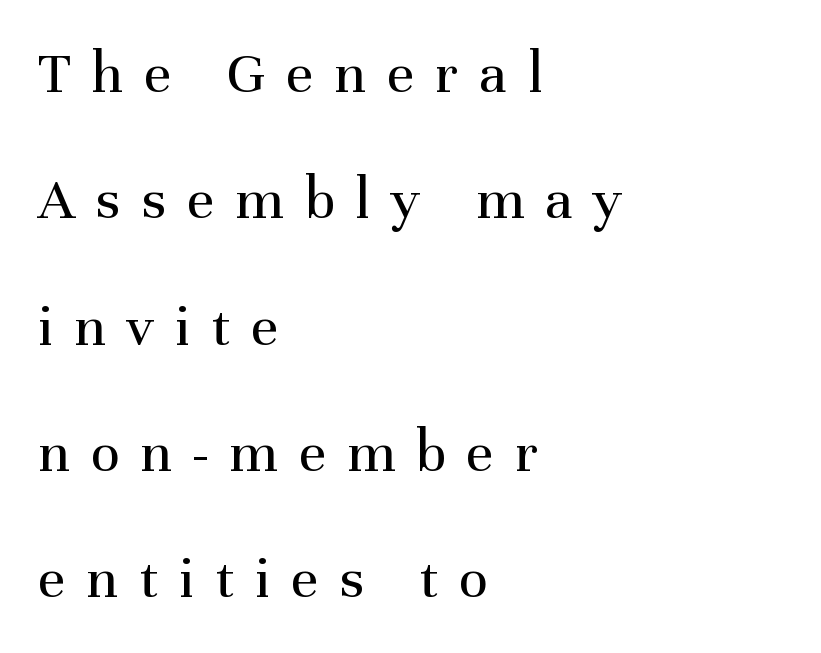
{"serif": "yes", "italic": "no", "bold": "no", "weight": "regular", "width": "normal", "stroke_contrast": "medium", "x_height": "medium", "monospaced": "no", "underline": "no", "align": "left", "line_spacing": "loose", "line_spacing_ratio": 2.07, "letter_spacing": "wide", "letter_spacing_em": 0.34, "glyph_px": 61}
